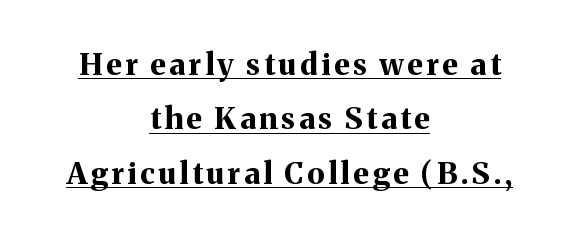
{"serif": "yes", "italic": "no", "bold": "yes", "weight": "bold", "width": "normal", "stroke_contrast": "medium", "x_height": "medium", "monospaced": "no", "underline": "yes", "align": "center", "line_spacing_ratio": 1.81, "glyph_px": 30}
